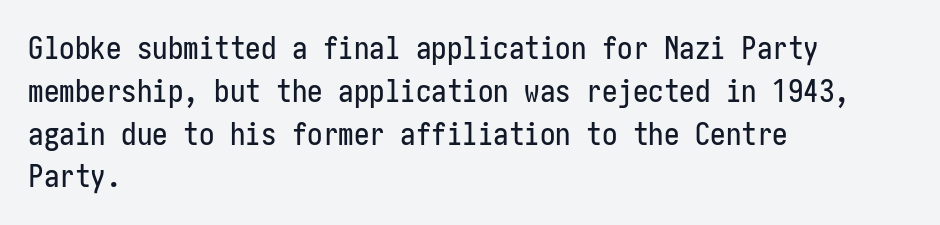
This is the regular roman posture of the typeface. Glyph-to-glyph distance matches everyday printed text. Evenly set lines give the paragraph a standard silhouette. Alignment: flush left. The foot of each line stays bare and open.
